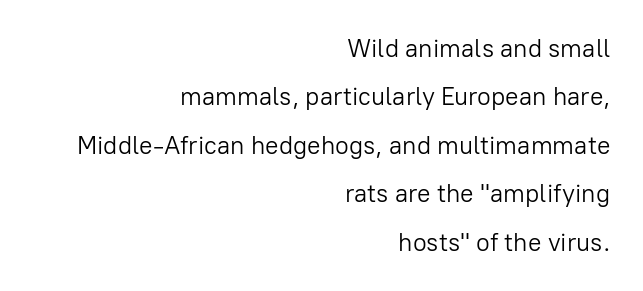
The image shows 25 px text type, upright; set right-aligned, loose line spacing (1.94x), normal letter spacing, not underlined.
